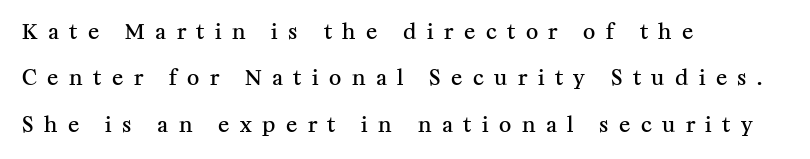
{"italic": "no", "bold": "semi", "underline": "no", "align": "left", "line_spacing": "loose", "line_spacing_ratio": 2.21, "letter_spacing": "wide", "letter_spacing_em": 0.5, "glyph_px": 21}
